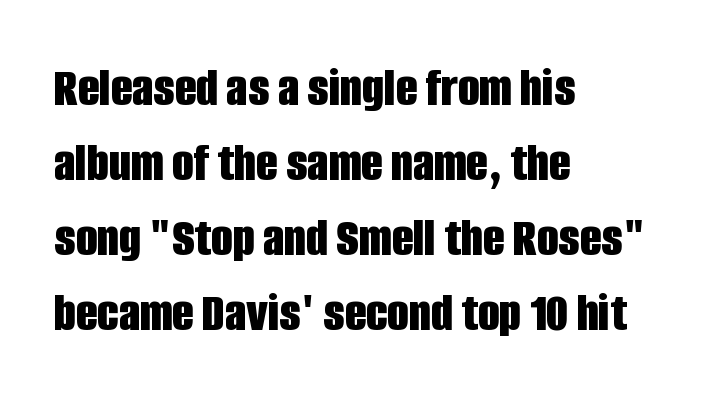
The image shows 56 px bold, condensed sans-serif type, upright; set left-aligned, normal line spacing (1.34x), normal letter spacing, not underlined; low stroke contrast and a large x-height.
